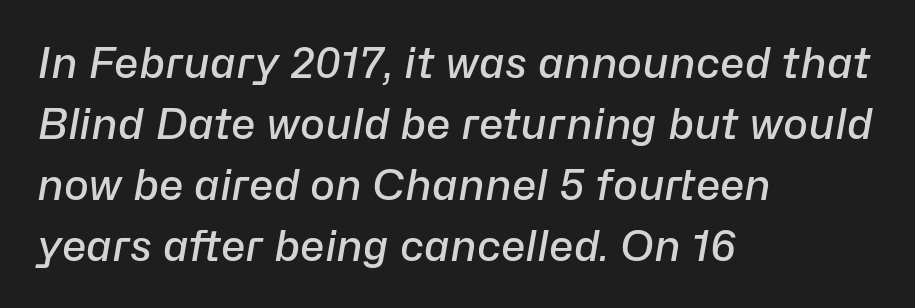
The passage shown is not underscored anywhere. Vertically, the passage feels balanced, rows spaced as you'd expect. You can tell it's italic because the verticals aren't actually vertical. The passage shown is typed in a proportional face where columns would drift. The tracking reads as untouched default to a designer's eye.
